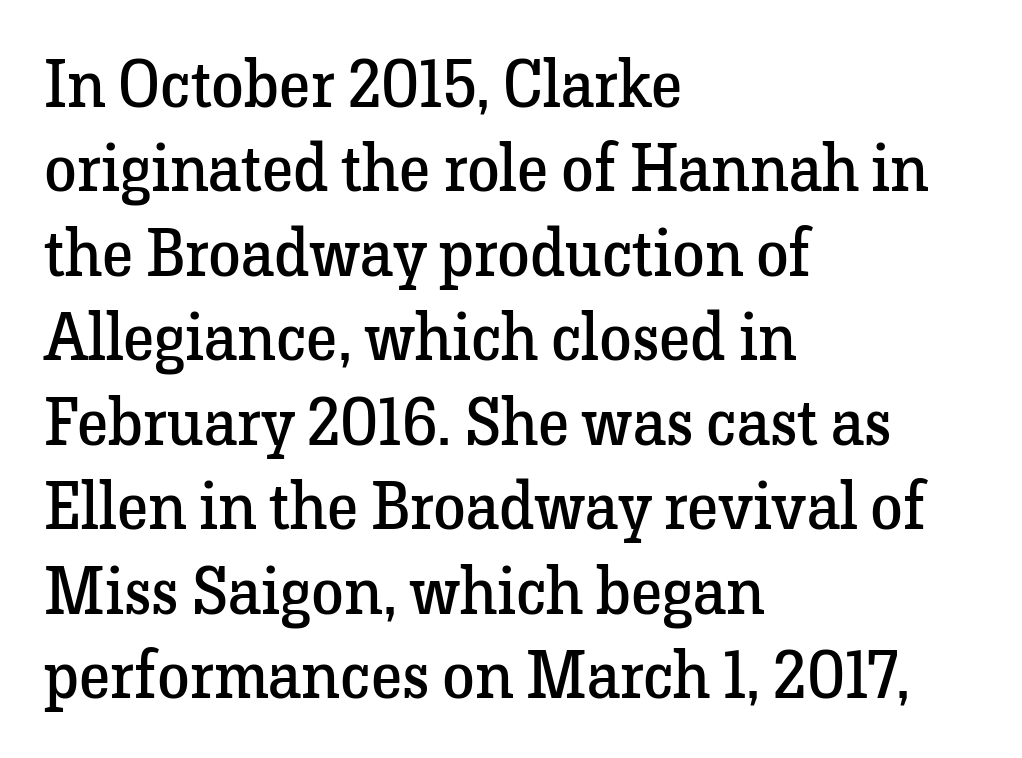
{"serif": "yes", "italic": "no", "bold": "no", "weight": "regular", "width": "normal", "stroke_contrast": "low", "x_height": "medium", "monospaced": "no", "underline": "no", "align": "left", "line_spacing": "normal", "line_spacing_ratio": 1.28, "letter_spacing": "normal", "letter_spacing_em": 0.0, "glyph_px": 66}
